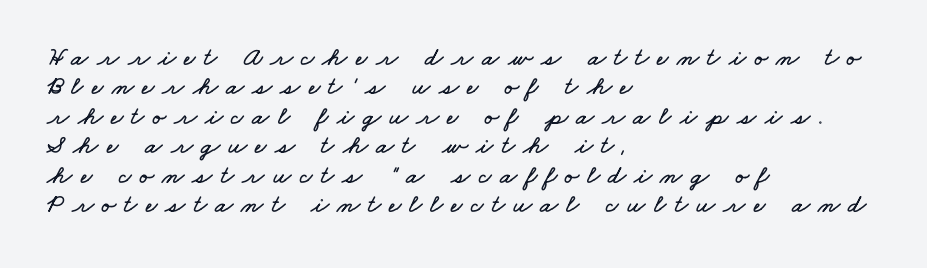
{"underline": "no", "align": "left", "line_spacing": "tight", "line_spacing_ratio": 1.13, "letter_spacing": "wide", "letter_spacing_em": 0.31, "glyph_px": 26}
